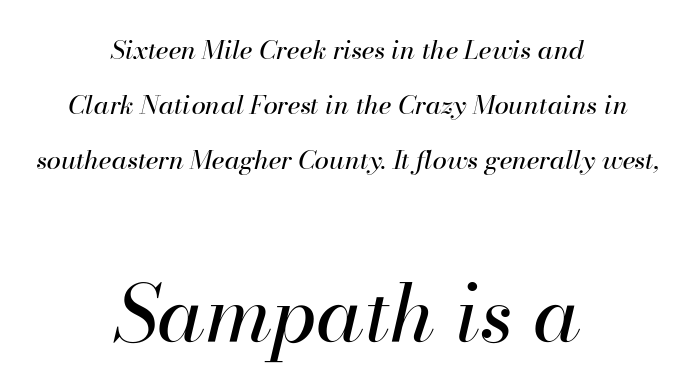
{"italic": "yes", "lean": "right", "slant_degrees": 13, "bold": "no", "weight": "regular", "width": "normal", "stroke_contrast": "high", "x_height": "small", "monospaced": "no", "underline": "no", "align": "center", "line_spacing": "loose", "line_spacing_ratio": 2.12, "letter_spacing": "normal", "letter_spacing_em": 0.0, "larger_block": "second", "size_ratio": 3.04, "glyph_px": 79}
